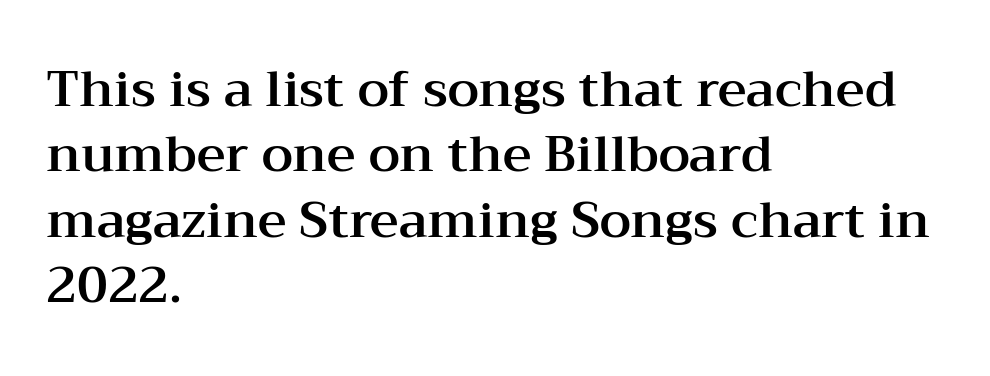
The text block is weighted toward the left margin, trailing off unevenly rightward. The lettering stays uniformly vertical, giving the passage a roman look. A bare baseline throughout the passage. Successive baselines arrive at the customary interval.
